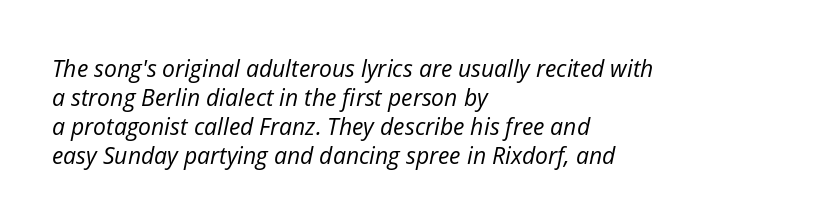
Q: Is the text bold? A: No.
Q: Is the text italic (slanted)? A: Yes, it leans right by about 12 degrees.
Q: Is the text underlined? A: No.
Q: How is the paragraph aligned? A: Left-aligned.
Q: Is the spacing between letters normal or unusually wide? A: Normal.
Q: Is the spacing between lines tight, normal or loose? A: Normal.
